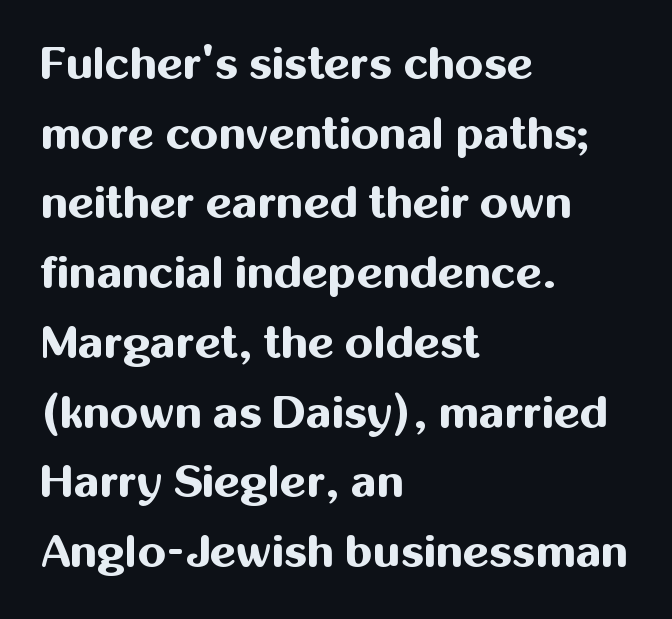
Are there feet on the stems? There aren't — it's a sans. A typesetter would call this leading conventional body-copy spacing. Pretty heavy lettering here — definitely bold. The space beneath each line is pristine and unruled. Here the designer chose a conventional face with non-uniform glyph widths. You can tell it's not italic because the verticals are truly vertical.
